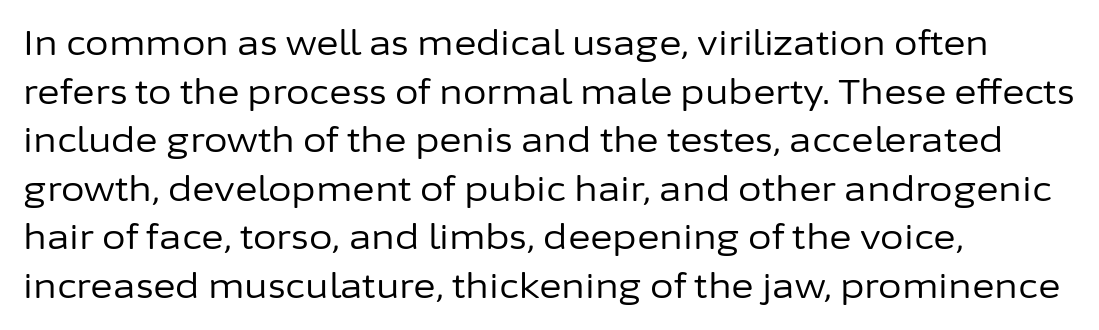
The image shows 34 px regular-weight sans-serif type, upright; set left-aligned, normal line spacing (1.43x), normal letter spacing, not underlined; low stroke contrast and a medium x-height.
